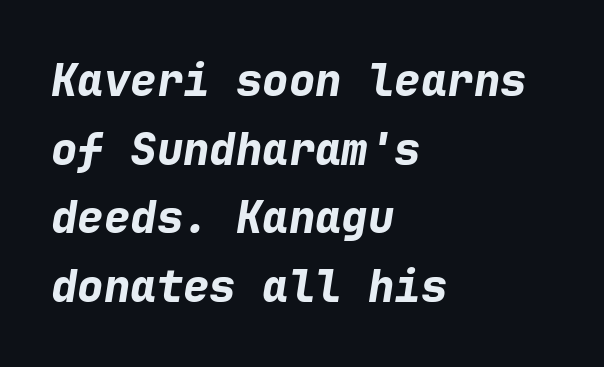
Q: Is the text bold? A: Yes.
Q: Is the text italic (slanted)? A: Yes, it leans right by about 9 degrees.
Q: Is the text underlined? A: No.
Q: How is the paragraph aligned? A: Left-aligned.
Q: Is the spacing between letters normal or unusually wide? A: Normal.
Q: Is the spacing between lines tight, normal or loose? A: Normal.
Q: Width (condensed, normal, or wide)? A: Normal.
Q: Stroke contrast? A: Low.
Q: x-height? A: Medium.
Q: Monospaced? A: Yes.
